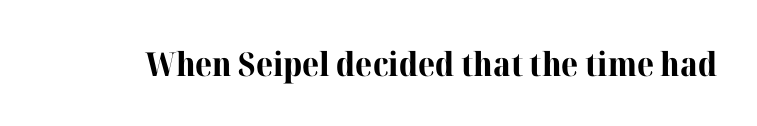
The image shows 33 px bold serif type, upright; set normal letter spacing, not underlined; high stroke contrast and a medium x-height.
